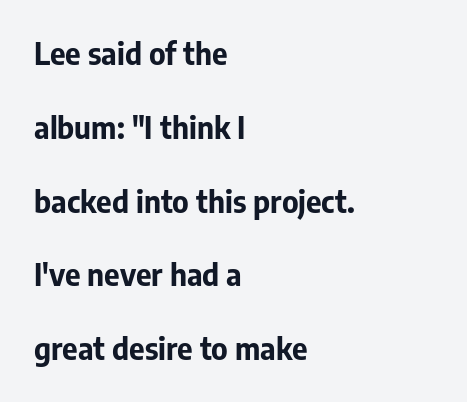
Vertical spacing — loose. This rendering employs a face without finishing strokes, i.e., a sans-serif. Caption: bold face, heavy strokes. The typography opts for an upright posture over an oblique one.
